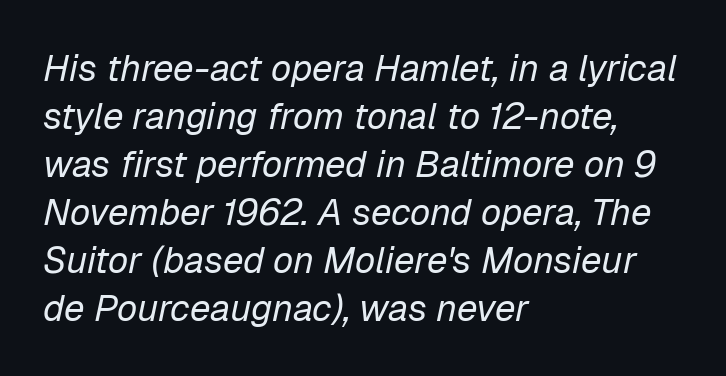
Q: Is the text bold? A: No.
Q: Is the text italic (slanted)? A: Yes, it leans right by about 12 degrees.
Q: Is the text underlined? A: No.
Q: How is the paragraph aligned? A: Left-aligned.
Q: Is the spacing between letters normal or unusually wide? A: Normal.
Q: Is the spacing between lines tight, normal or loose? A: Normal.
Q: Width (condensed, normal, or wide)? A: Normal.
Q: Stroke contrast? A: Low.
Q: x-height? A: Medium.
Q: Monospaced? A: No.
